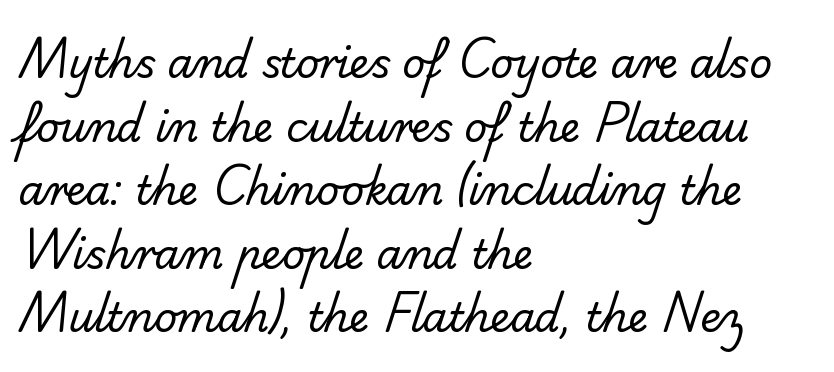
{"serif": "no", "bold": "no", "weight": "regular", "width": "normal", "stroke_contrast": "low", "x_height": "small", "monospaced": "no", "underline": "no", "align": "left", "line_spacing": "normal", "line_spacing_ratio": 1.59, "letter_spacing": "normal", "letter_spacing_em": 0.0, "glyph_px": 40}
